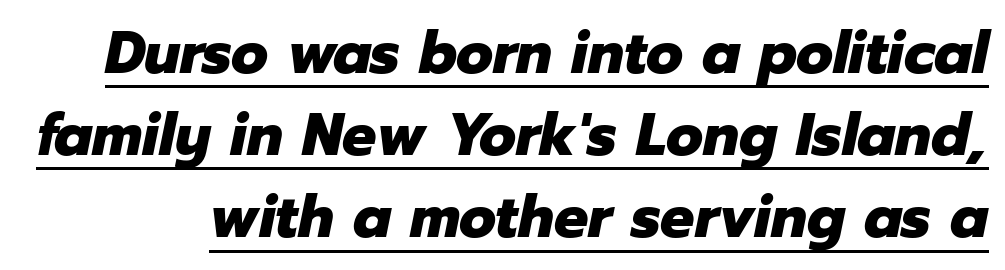
Q: Is the text bold? A: Yes.
Q: Is the text italic (slanted)? A: Yes, it leans right by about 12 degrees.
Q: Is the text underlined? A: Yes.
Q: Is the spacing between letters normal or unusually wide? A: Normal.
Q: Is the spacing between lines tight, normal or loose? A: Normal.
Q: Width (condensed, normal, or wide)? A: Normal.
Q: Stroke contrast? A: Low.
Q: x-height? A: Medium.
Q: Monospaced? A: No.
